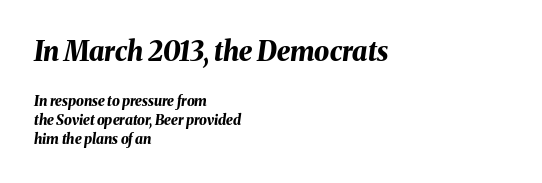
Q: Is the text bold? A: Yes.
Q: Is the text italic (slanted)? A: Yes, it leans right by about 8 degrees.
Q: Is the text underlined? A: No.
Q: How is the paragraph aligned? A: Left-aligned.
Q: Is the spacing between letters normal or unusually wide? A: Normal.
Q: Is the spacing between lines tight, normal or loose? A: Normal.
Q: Which block of text is set in a larger size, the first (top) or the second (bottom)? A: The first (top) one.
